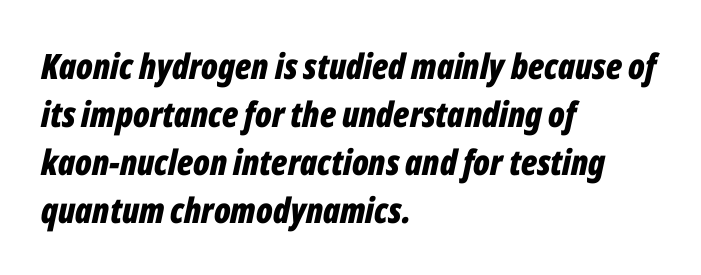
Q: Is the text bold? A: Yes.
Q: Is the text italic (slanted)? A: Yes, it leans right by about 12 degrees.
Q: Is the text underlined? A: No.
Q: How is the paragraph aligned? A: Left-aligned.
Q: Is the spacing between letters normal or unusually wide? A: Normal.
Q: Is the spacing between lines tight, normal or loose? A: Normal.
Q: Width (condensed, normal, or wide)? A: Condensed.
Q: Stroke contrast? A: Low.
Q: x-height? A: Medium.
Q: Monospaced? A: No.
